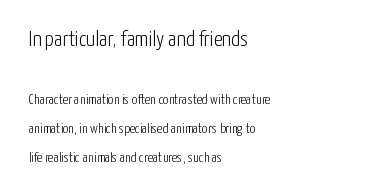
{"italic": "no", "bold": "no", "underline": "no", "align": "left", "line_spacing": "loose", "line_spacing_ratio": 2.09, "letter_spacing": "normal", "letter_spacing_em": 0.0, "larger_block": "first", "size_ratio": 1.57, "glyph_px": 22}
